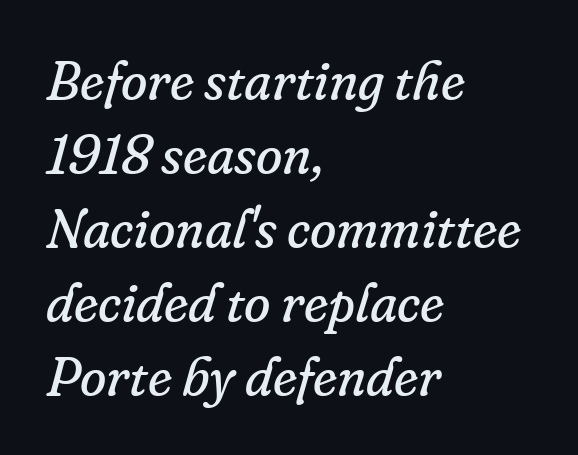
Q: Is the text bold? A: No.
Q: Is the text italic (slanted)? A: Yes, it leans right by about 16 degrees.
Q: Is the typeface a serif or a sans-serif typeface? A: Serif.
Q: Is the text underlined? A: No.
Q: How is the paragraph aligned? A: Left-aligned.
Q: Is the spacing between letters normal or unusually wide? A: Normal.
Q: Is the spacing between lines tight, normal or loose? A: Normal.
Q: Width (condensed, normal, or wide)? A: Normal.
Q: Stroke contrast? A: Low.
Q: x-height? A: Small.
Q: Monospaced? A: No.
